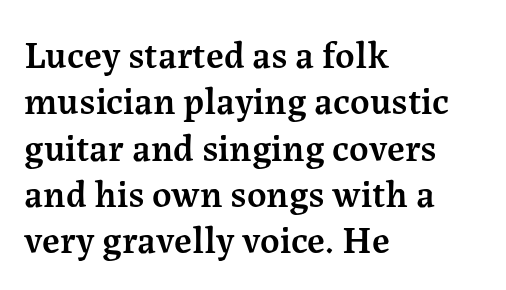
Do the characters align in a grid? No, the font is proportional. Compared with a centered layout, this one pins lines to the left instead. Is this a sans? No — the strokes have serifs. Each row of text sits above clean, open space.
